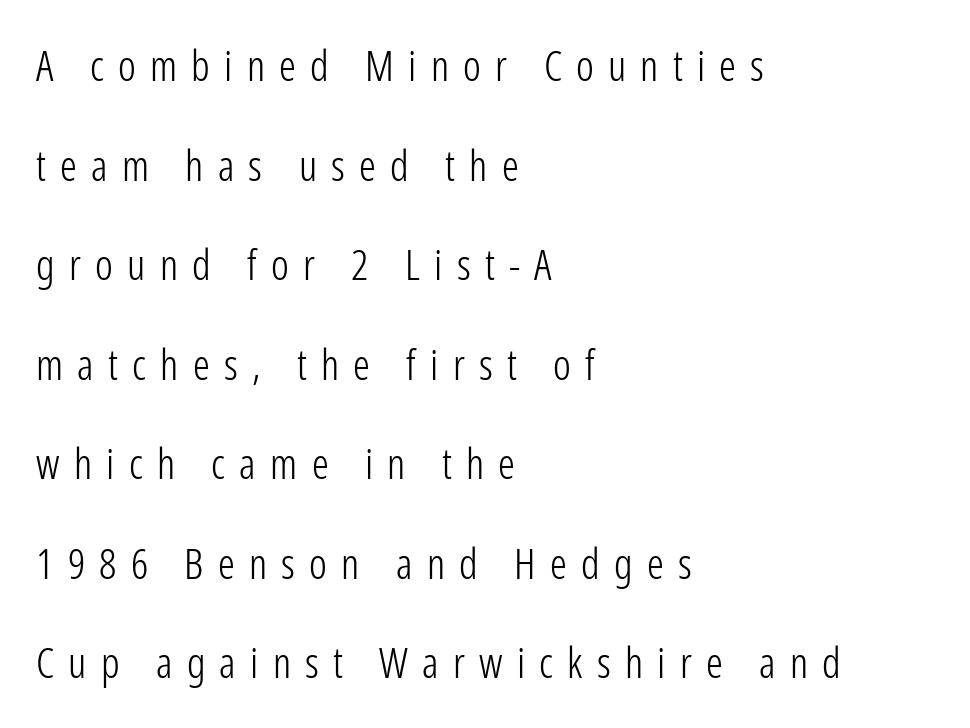
The image shows 42 px light, condensed sans-serif type, upright; set left-aligned, loose line spacing (2.37x), unusually wide letter spacing (+0.34 em), not underlined; low stroke contrast and a medium x-height.
